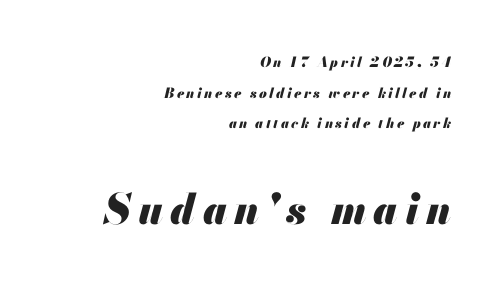
The image shows 42 px heavy type, italic (leaning right); set right-aligned, loose line spacing (2.18x), not underlined; the second (bottom) block is 3.0x larger; medium stroke contrast and a small x-height.
